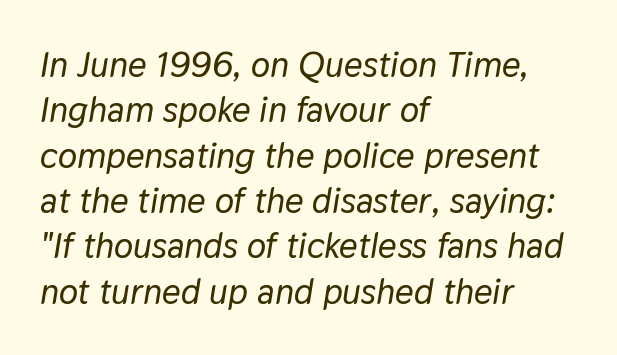
Q: Is the text italic (slanted)? A: Yes, it leans right by about 9 degrees.
Q: Is the text underlined? A: No.
Q: How is the paragraph aligned? A: Left-aligned.
Q: Is the spacing between letters normal or unusually wide? A: Normal.
Q: Is the spacing between lines tight, normal or loose? A: Normal.
Q: Width (condensed, normal, or wide)? A: Normal.
Q: Stroke contrast? A: Low.
Q: x-height? A: Medium.
Q: Monospaced? A: No.
